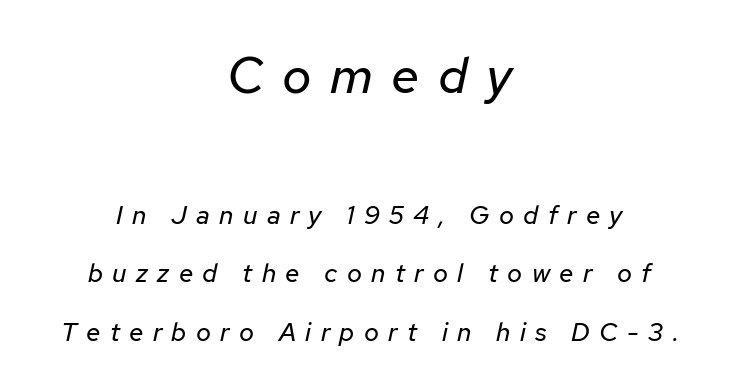
Summary of weight: not heavy and not bold. The glyphs look as if they've been sheared to an angle. Character widths vary here, with narrow letters taking less room than wide ones. The line texture is sparse and dotted thanks to wide tracking. This block would shrink considerably if given ordinary leading; it's expanded now. Reading down the block, each line starts at a different indent, mirrored at its end.
